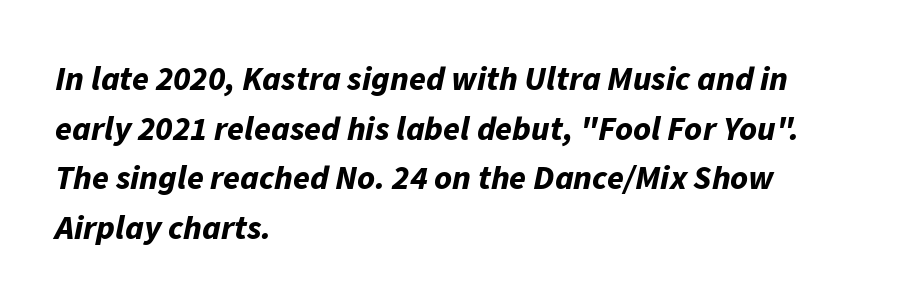
The image shows 34 px bold type, italic (leaning right); set left-aligned, normal line spacing (1.46x), normal letter spacing, not underlined; low stroke contrast and a medium x-height.
